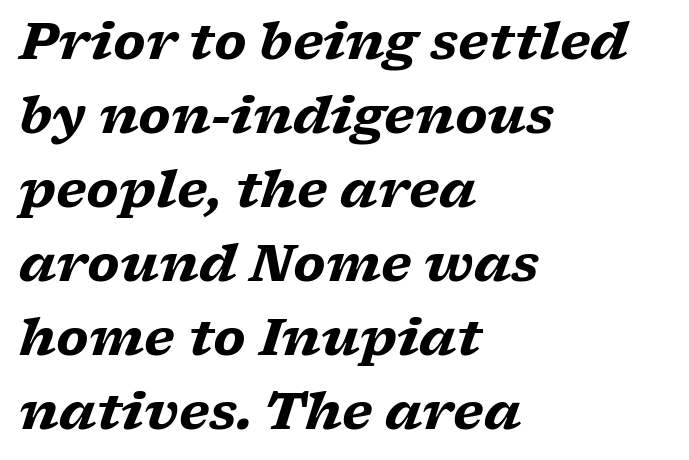
Words float on clear page, feet unadorned. Font category for this specimen: serif. Does the copy run flush right? No — it runs flush left. The characters look thick and weighty, a clear bold. The specimen reads as italic at a glance.
